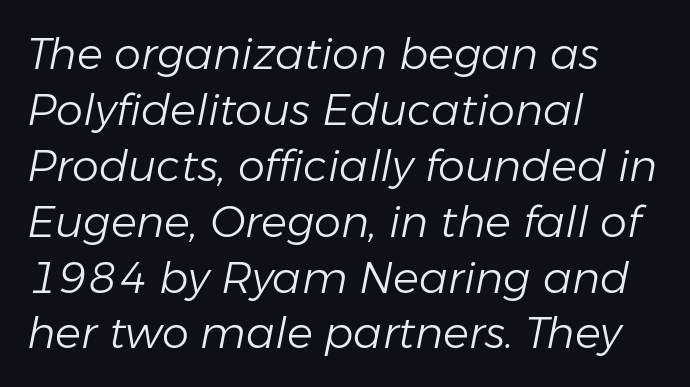
Leading: standard. Emphasis-style slanted type is in use. The glyphs are unaccompanied by any horizontal stroke below them. Varying glyph widths throughout — classic text-font behaviour. One-word summary of the alignment: left.
